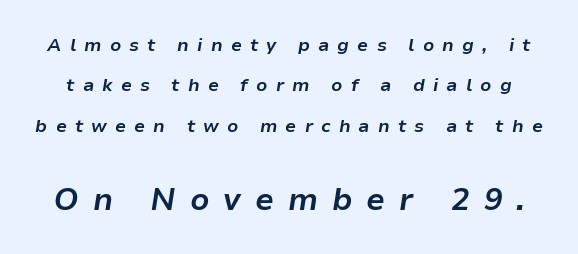
Bare-footed words on every line. A dark, heavy texture on the line: the type is bold. A student would notice the bottom passage is typeset larger than what precedes it. These lines have a slow, spaced-out rhythm from letter to letter.
